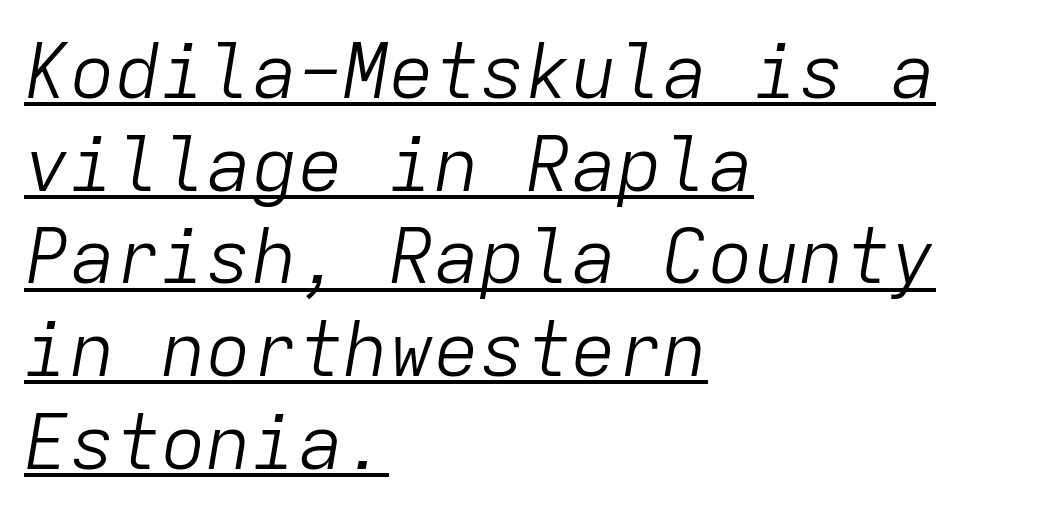
Do the characters align in a grid? Yes, the font is monospaced. These characters rest on top of a visible drawn line. Inter-character spacing is left at the font's built-in metrics. The letterforms sit at book weight or below.
